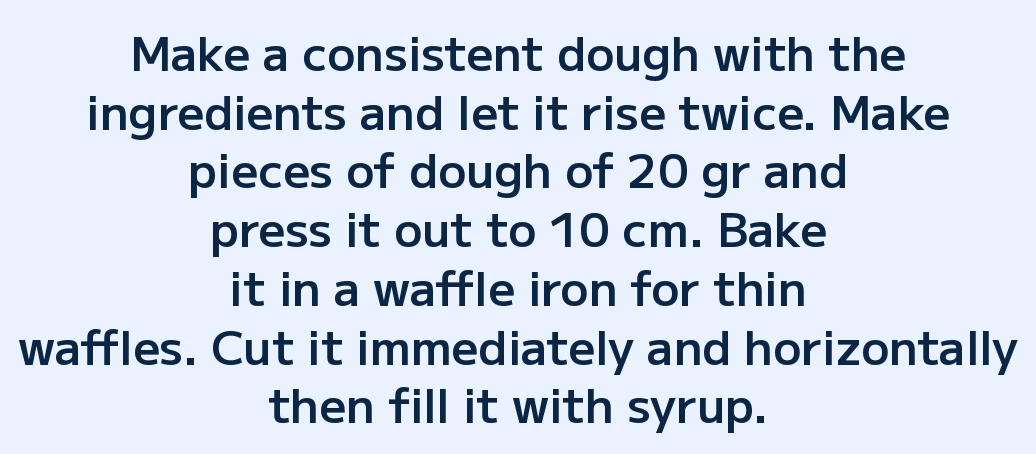
The image shows 47 px semibold sans-serif type, upright; set centered, normal line spacing (1.25x), normal letter spacing, not underlined; low stroke contrast and a medium x-height.
